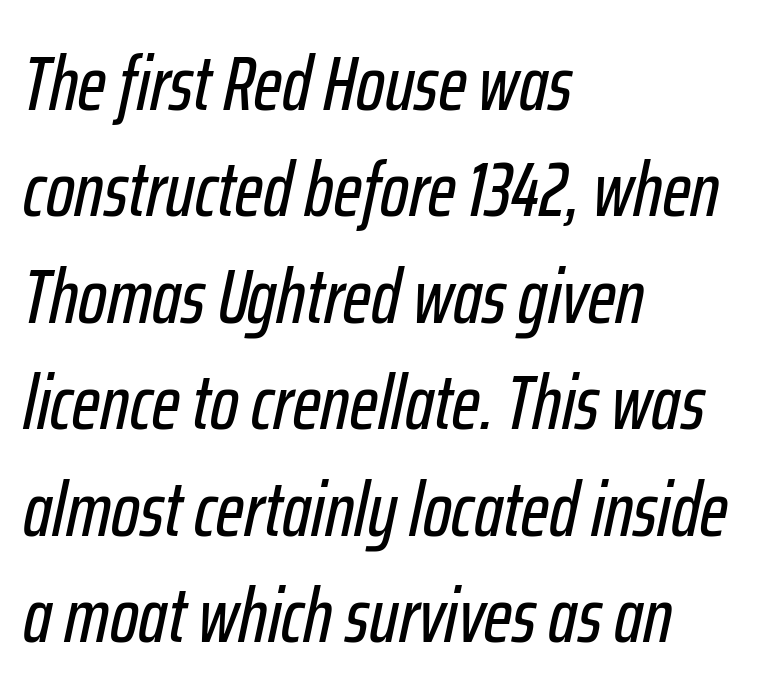
Q: Is the text italic (slanted)? A: Yes, it leans right by about 12 degrees.
Q: Is the text underlined? A: No.
Q: How is the paragraph aligned? A: Left-aligned.
Q: Is the spacing between letters normal or unusually wide? A: Normal.
Q: Is the spacing between lines tight, normal or loose? A: Normal.
Q: Width (condensed, normal, or wide)? A: Condensed.
Q: Stroke contrast? A: Low.
Q: x-height? A: Medium.
Q: Monospaced? A: No.
